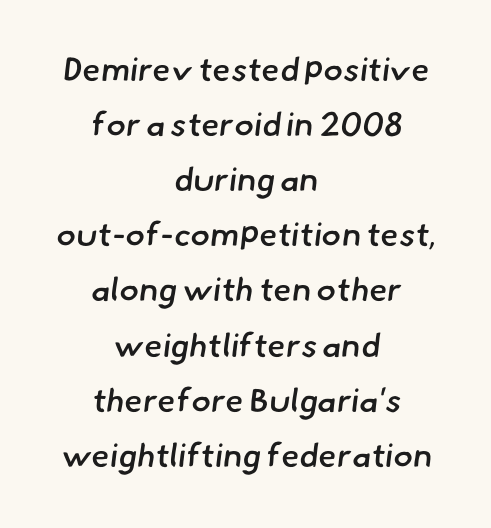
This rendering uses center alignment, leaving both contours irregular but symmetric. A somewhat darkened texture: the type is semibold rather than bold. Looks like regular typesetting: each glyph gets only the width it needs. Honestly, the letter spacing is just normal — you wouldn't notice it.
